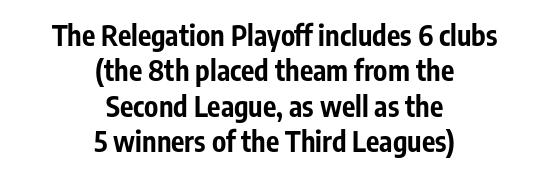
The image shows 28 px bold, condensed sans-serif type, upright; set centered, normal line spacing (1.26x), normal letter spacing, not underlined; low stroke contrast and a medium x-height.
